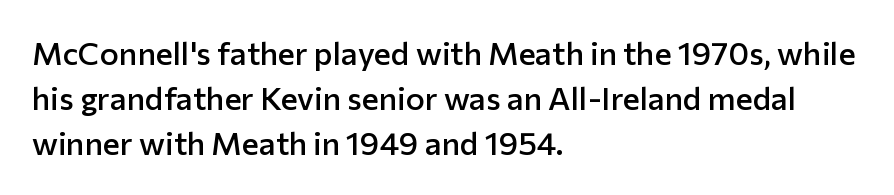
Typeset ragged right — the left edge is the straight one. Look at the bottom of the vertical strokes: they stop flat, with no serifs. This sample has the flowing, uneven cadence of proportional lettering. Tracking here is standard; glyphs follow each other at the usual distance. Just letters on the line, the space beneath them empty.
